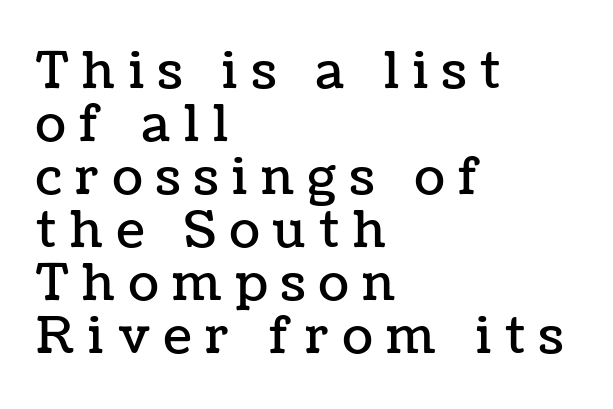
The image shows 50 px text type, upright; set left-aligned, tight line spacing (1.06x), unusually wide letter spacing (+0.28 em), not underlined; low stroke contrast and a medium x-height.
